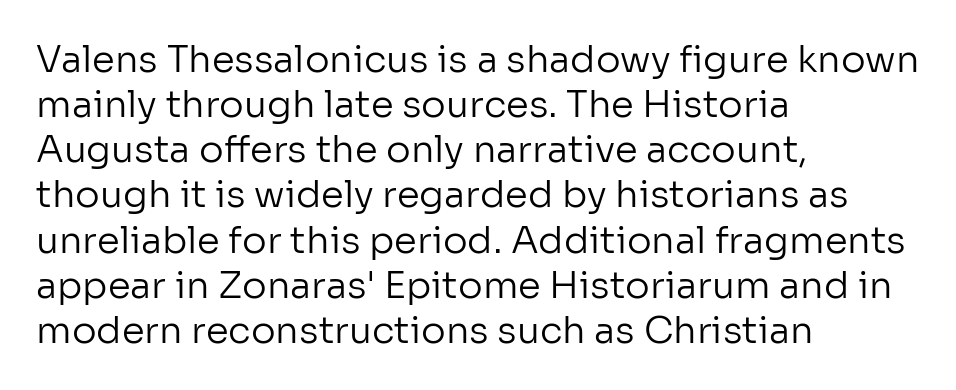
The image shows 37 px regular-weight sans-serif type, upright; set left-aligned, line spacing 1.22x, normal letter spacing, not underlined; low stroke contrast and a medium x-height.
